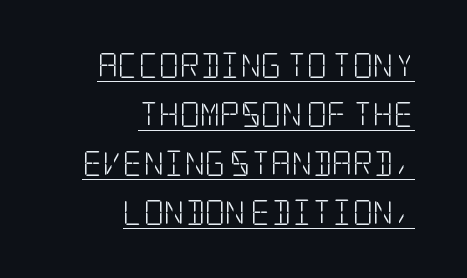
The image shows 25 px text type, upright; set right-aligned, loose line spacing (1.96x), normal letter spacing, underlined.
